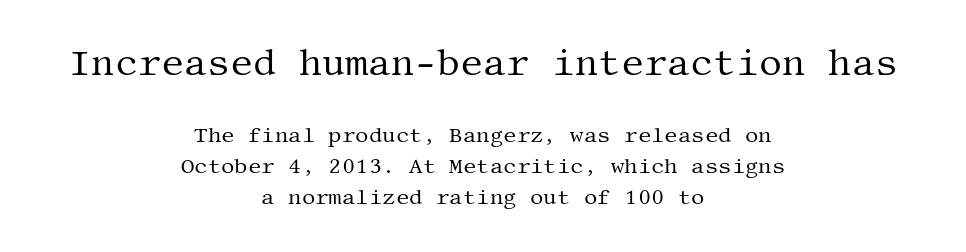
Q: Is the text bold? A: No.
Q: Is the text italic (slanted)? A: No, it is upright.
Q: Is the typeface a serif or a sans-serif typeface? A: Serif.
Q: Is the text underlined? A: No.
Q: How is the paragraph aligned? A: Centered.
Q: Is the spacing between letters normal or unusually wide? A: Normal.
Q: Is the spacing between lines tight, normal or loose? A: Normal.
Q: Which block of text is set in a larger size, the first (top) or the second (bottom)? A: The first (top) one.
Q: Width (condensed, normal, or wide)? A: Normal.
Q: Stroke contrast? A: Medium.
Q: x-height? A: Large.
